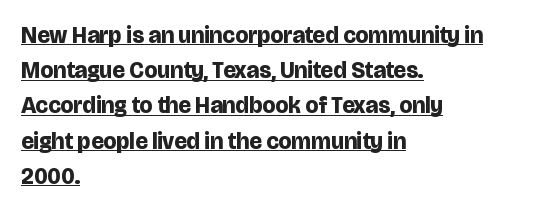
The image shows 23 px bold type, upright; set left-aligned, normal line spacing (1.53x), normal letter spacing, underlined.
